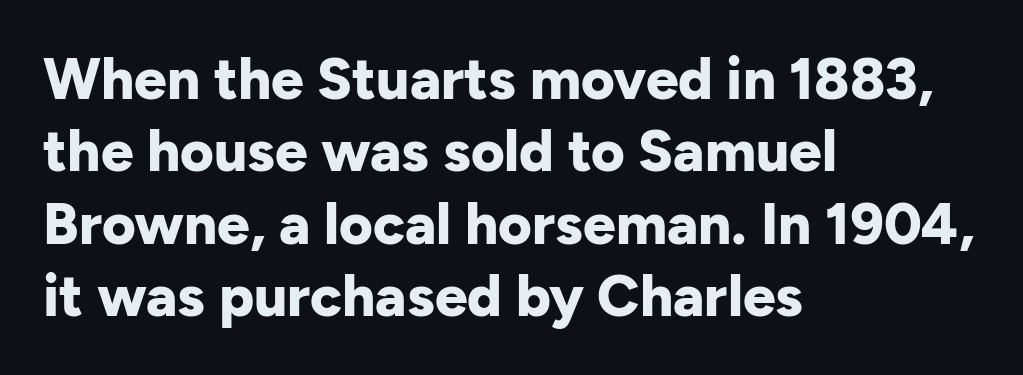
Glyph-to-glyph distance matches everyday printed text. Ordinary non-slanted type is in use. The passage shown is typed in a proportional face where columns would drift. Successive baselines arrive at the customary interval. The space beneath each line is pristine and unruled.
